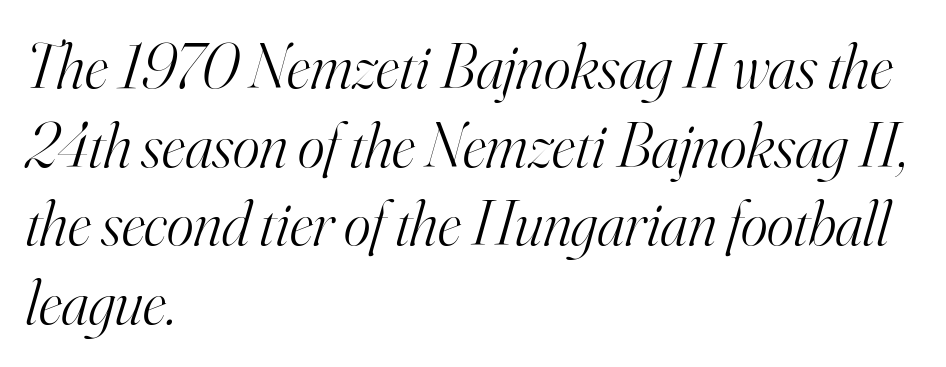
{"serif": "yes", "italic": "yes", "lean": "right", "slant_degrees": 16, "bold": "no", "weight": "light", "width": "normal", "stroke_contrast": "high", "x_height": "small", "monospaced": "no", "underline": "no", "align": "left", "line_spacing_ratio": 1.23, "letter_spacing": "normal", "letter_spacing_em": 0.0, "glyph_px": 64}
